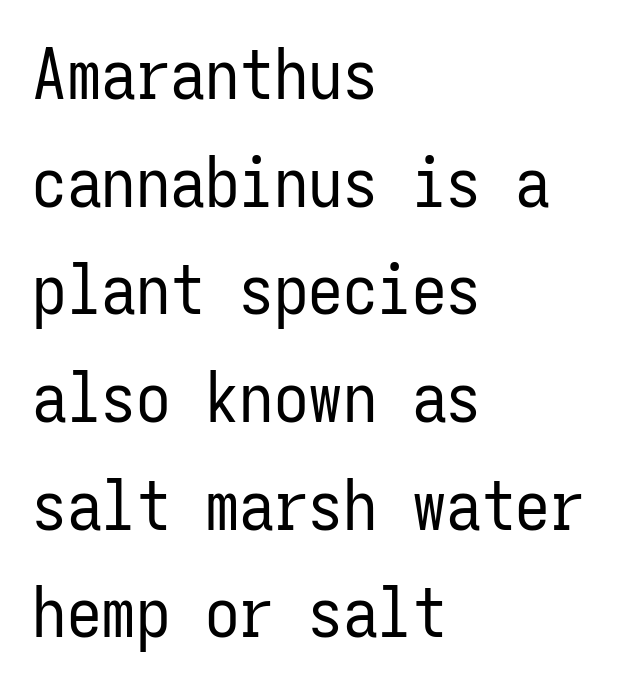
{"serif": "no", "italic": "no", "bold": "no", "weight": "regular", "width": "condensed", "stroke_contrast": "low", "x_height": "medium", "monospaced": "yes", "underline": "no", "align": "left", "line_spacing": "normal", "line_spacing_ratio": 1.56, "letter_spacing": "normal", "letter_spacing_em": 0.0, "glyph_px": 69}
